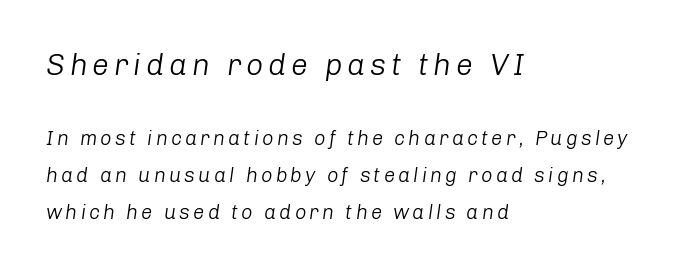
{"italic": "yes", "lean": "right", "slant_degrees": 8, "bold": "no", "weight": "light", "width": "normal", "stroke_contrast": "low", "x_height": "medium", "monospaced": "no", "underline": "no", "align": "left", "line_spacing_ratio": 1.86, "larger_block": "first", "size_ratio": 1.5, "glyph_px": 30}
